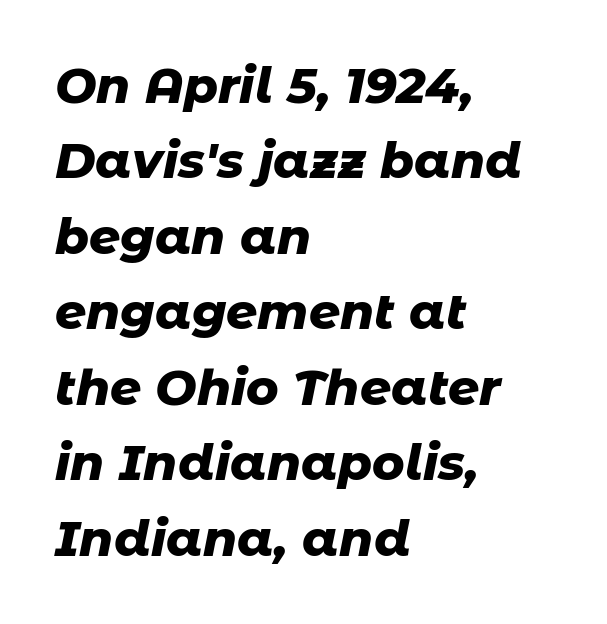
The image shows 49 px heavy type, italic (leaning right); set left-aligned, normal line spacing (1.54x), normal letter spacing, not underlined; low stroke contrast and a medium x-height.
